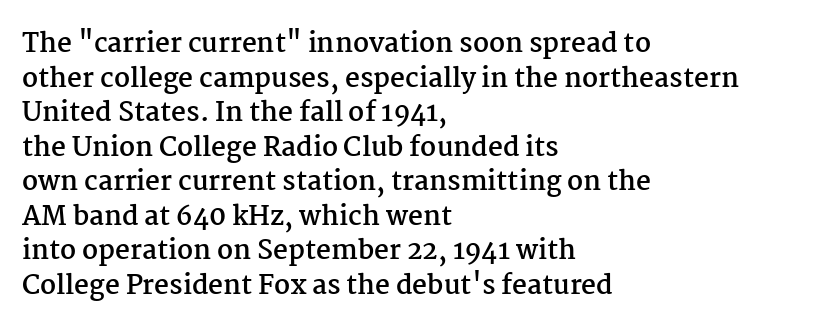
The image shows 26 px bold type, upright; set left-aligned, normal line spacing (1.33x), normal letter spacing, not underlined.
